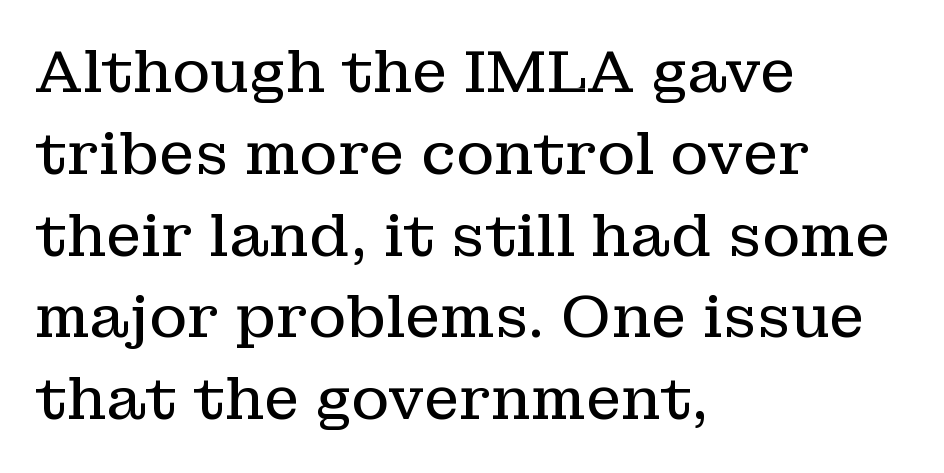
The glyphs in this specimen are seriffed. Vertical stems look standard width or narrower in stroke. How would I describe the line gaps? Plain and ordinary. The baseline area is clear. A typesetter would call this proportional, since set widths differ per character.
